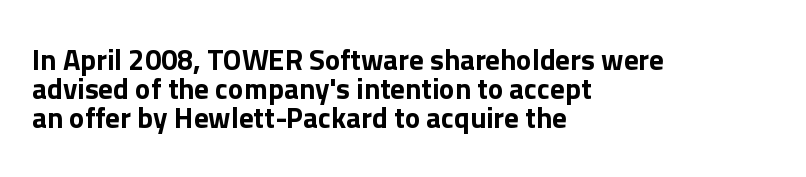
{"serif": "no", "italic": "no", "width": "normal", "stroke_contrast": "low", "x_height": "medium", "monospaced": "no", "underline": "no", "align": "left", "line_spacing": "tight", "line_spacing_ratio": 1.0, "letter_spacing": "normal", "letter_spacing_em": 0.0, "glyph_px": 29}
